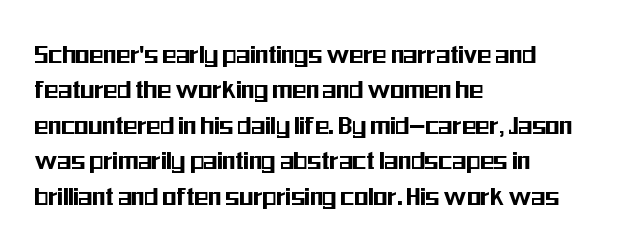
The image shows 29 px condensed sans-serif type, upright; set left-aligned, line spacing 1.22x, normal letter spacing, not underlined; medium stroke contrast and a medium x-height.
